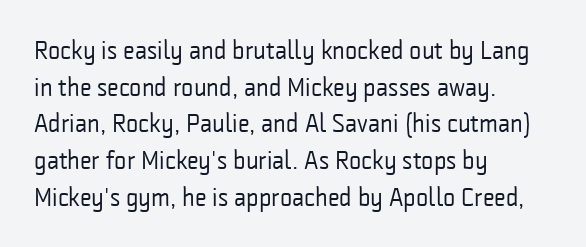
{"italic": "no", "bold": "no", "underline": "no", "align": "left", "line_spacing": "normal", "line_spacing_ratio": 1.41, "letter_spacing": "normal", "letter_spacing_em": 0.0, "glyph_px": 26}
